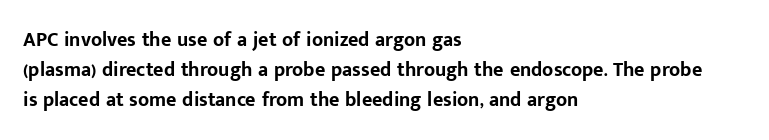
{"italic": "no", "bold": "yes", "underline": "no", "align": "left", "line_spacing": "normal", "line_spacing_ratio": 1.5, "letter_spacing": "normal", "letter_spacing_em": 0.0, "glyph_px": 20}
